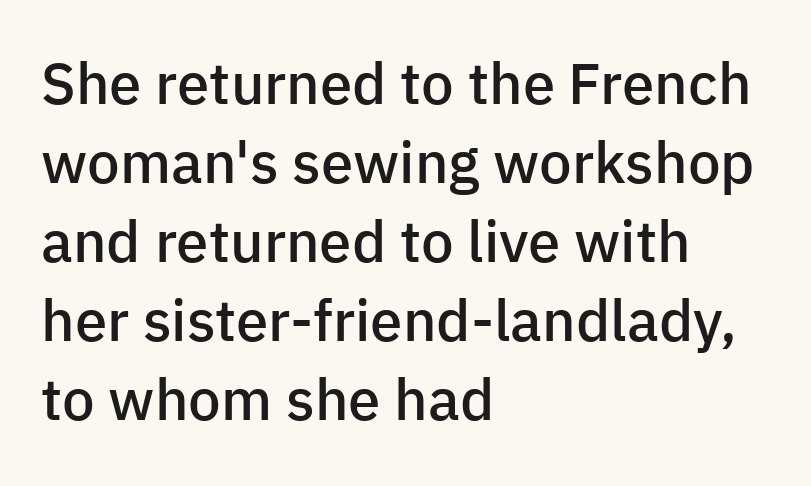
Q: Is the text bold? A: Semi-bold.
Q: Is the text italic (slanted)? A: No, it is upright.
Q: Is the typeface a serif or a sans-serif typeface? A: Sans-serif.
Q: Is the text underlined? A: No.
Q: How is the paragraph aligned? A: Left-aligned.
Q: Is the spacing between letters normal or unusually wide? A: Normal.
Q: Is the spacing between lines tight, normal or loose? A: Normal.
Q: Width (condensed, normal, or wide)? A: Normal.
Q: Stroke contrast? A: Low.
Q: x-height? A: Medium.
Q: Monospaced? A: No.
